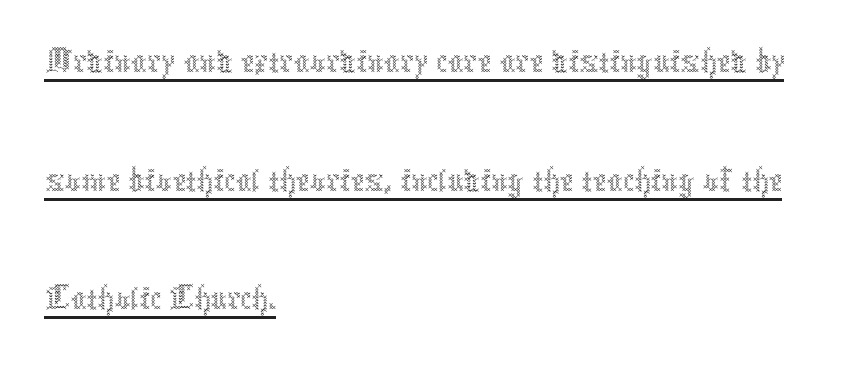
Successive baselines arrive at the customary interval. The letterforms sit shoulder to shoulder at normal distance. Is this a fixed-width face? No — the glyphs have proportional, varying widths. Bold? No — there's no thickening of the strokes.
